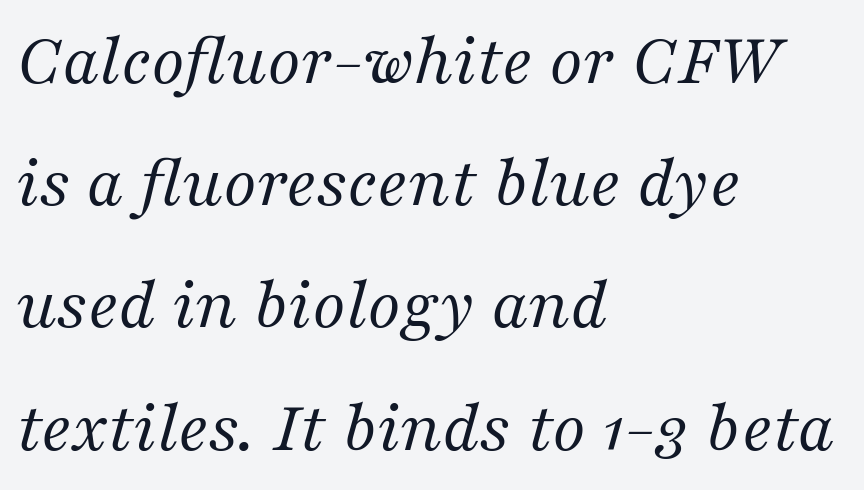
{"serif": "yes", "italic": "yes", "lean": "right", "slant_degrees": 16, "bold": "no", "weight": "regular", "width": "normal", "stroke_contrast": "medium", "x_height": "medium", "monospaced": "no", "underline": "no", "align": "left", "line_spacing": "normal", "line_spacing_ratio": 1.63, "letter_spacing": "normal", "letter_spacing_em": 0.0, "glyph_px": 75}
